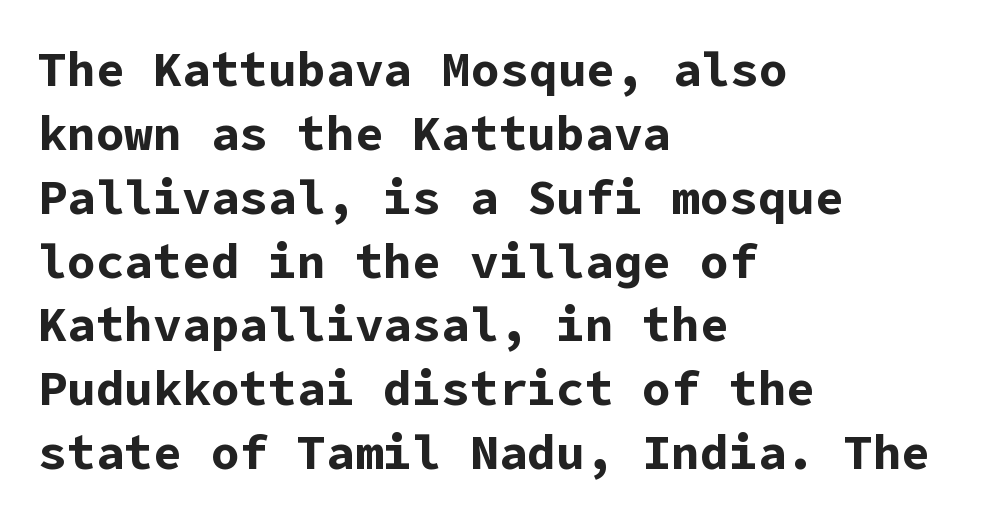
{"serif": "no", "italic": "no", "bold": "yes", "weight": "bold", "width": "normal", "stroke_contrast": "low", "x_height": "medium", "underline": "no", "align": "left", "line_spacing": "normal", "line_spacing_ratio": 1.33, "letter_spacing": "normal", "letter_spacing_em": 0.0, "glyph_px": 48}
